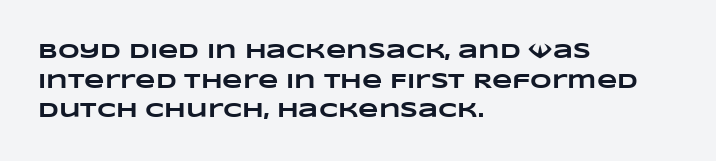
The image shows 21 px bold type; set left-aligned, normal line spacing (1.41x), normal letter spacing, not underlined.
